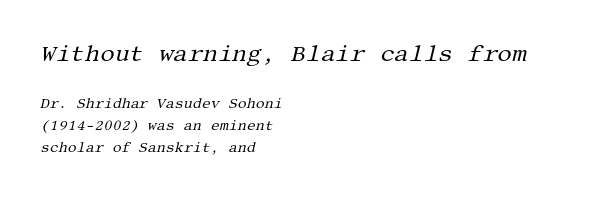
Vertical spacing — default. The passage shown is not bold in any degree. Honestly, the letter spacing is just normal — you wouldn't notice it. The typography opts for an oblique posture over an upright one.
